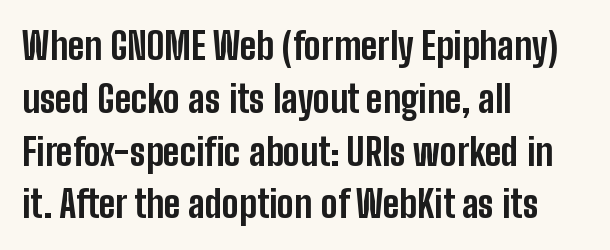
Q: Is the text bold? A: Yes.
Q: Is the text italic (slanted)? A: No, it is upright.
Q: Is the typeface a serif or a sans-serif typeface? A: Sans-serif.
Q: Is the text underlined? A: No.
Q: How is the paragraph aligned? A: Left-aligned.
Q: Is the spacing between letters normal or unusually wide? A: Normal.
Q: Is the spacing between lines tight, normal or loose? A: Normal.
Q: Width (condensed, normal, or wide)? A: Condensed.
Q: Stroke contrast? A: Low.
Q: x-height? A: Medium.
Q: Monospaced? A: No.
